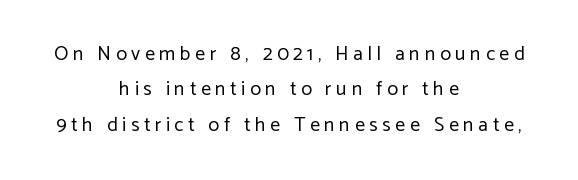
The image shows 20 px text type, upright; set centered, line spacing 1.77x, unusually wide letter spacing (+0.23 em), not underlined.
